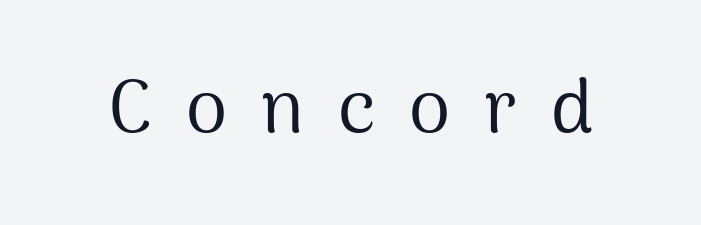
The image shows 75 px regular-weight sans-serif type, upright; set unusually wide letter spacing (+0.45 em), not underlined; medium stroke contrast and a medium x-height.
